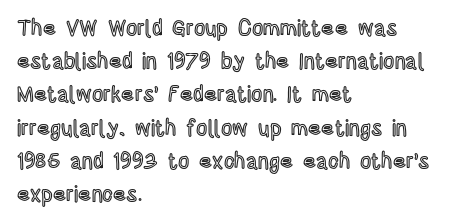
The image shows 22 px text type, upright; set left-aligned, normal line spacing (1.51x), normal letter spacing, not underlined.
